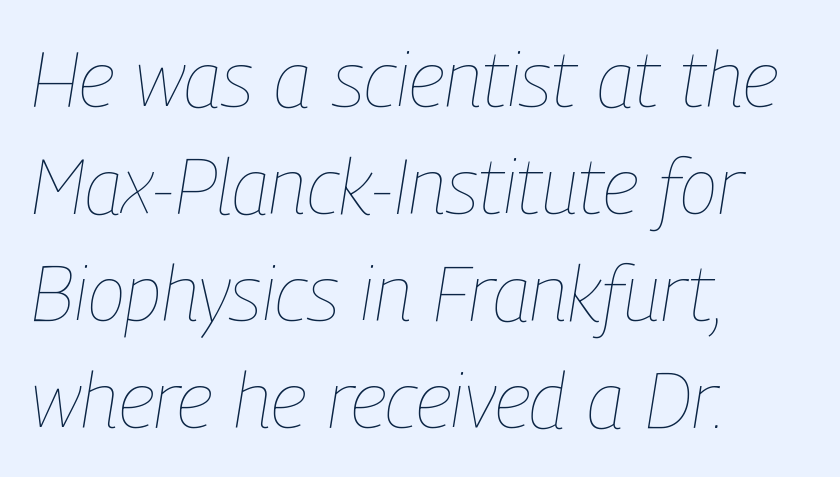
The strokes carry an ordinary text weight at most. These lines are set flush left with a ragged right edge. Baseline-to-baseline distance is the conventional proportion of letter height. Compared with ordinary roman type, these characters are visibly tilted.
